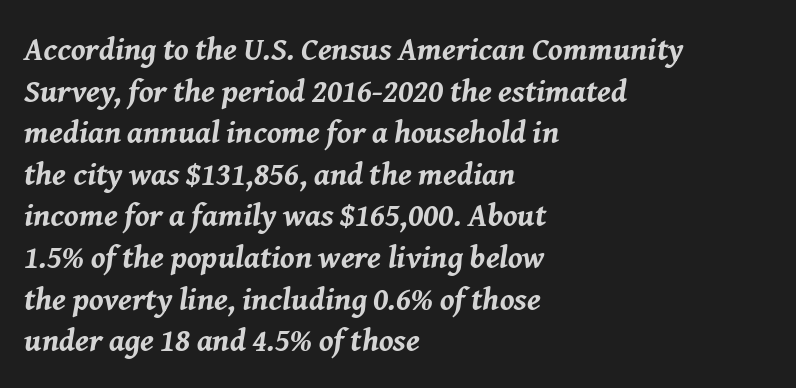
Q: Is the text bold? A: Yes.
Q: Is the text italic (slanted)? A: Yes, it leans right by about 8 degrees.
Q: Is the text underlined? A: No.
Q: How is the paragraph aligned? A: Left-aligned.
Q: Is the spacing between letters normal or unusually wide? A: Normal.
Q: Is the spacing between lines tight, normal or loose? A: Normal.
Q: Width (condensed, normal, or wide)? A: Normal.
Q: Stroke contrast? A: Medium.
Q: x-height? A: Medium.
Q: Monospaced? A: No.
